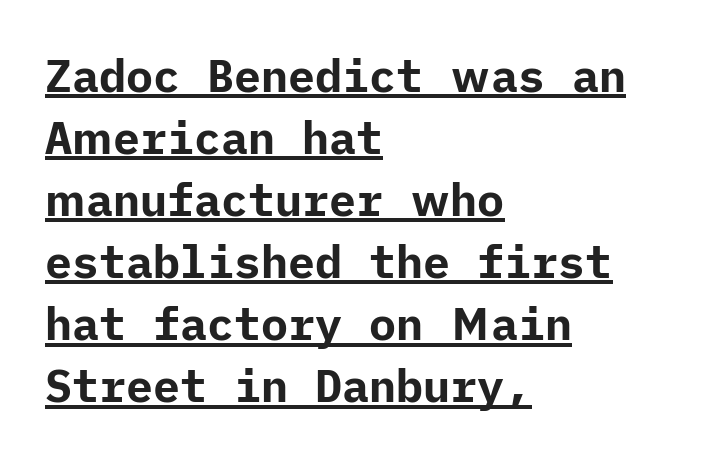
Vertical strokes here are truly vertical. Is the type bold? Yes — the strokes are clearly thick and heavy. The text was rendered using a sans face with plain stroke endings. The line texture is even and compact thanks to regular tracking. The text block is weighted toward the left margin, trailing off unevenly rightward. In designer terms, the underline attribute is active on this setting.
